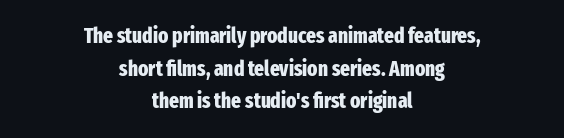
Weight: bold. Underline: absent. The gaps between neighbouring characters are ordinary and unremarkable. Neither beginnings nor endings align; midpoints do.
